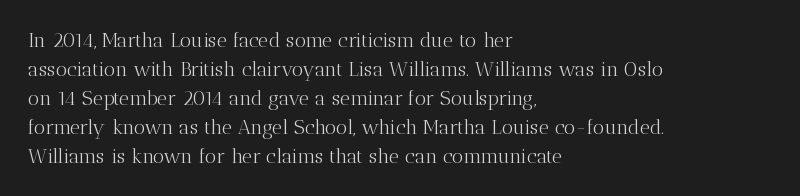
{"italic": "no", "bold": "no", "underline": "no", "align": "left", "line_spacing": "normal", "line_spacing_ratio": 1.45, "letter_spacing": "normal", "letter_spacing_em": 0.0, "glyph_px": 20}
